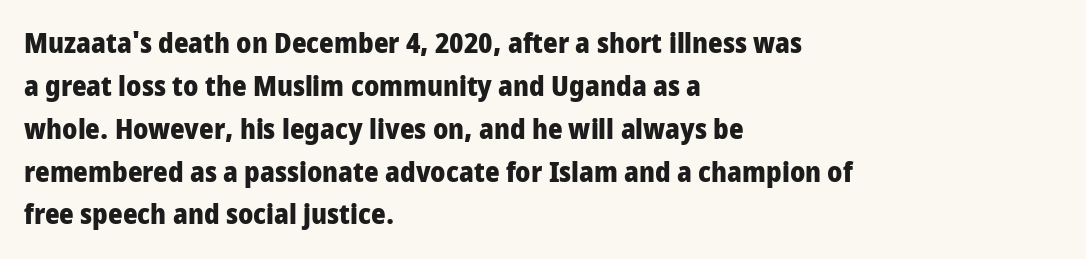
The image shows 28 px heavy, condensed sans-serif type, upright; set left-aligned, normal line spacing (1.53x), normal letter spacing, not underlined; low stroke contrast and a large x-height.
